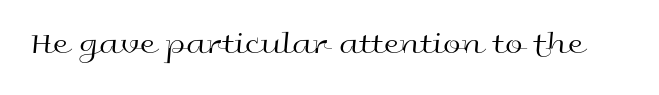
{"serif": "no", "italic": "no", "bold": "no", "weight": "regular", "width": "wide", "x_height": "medium", "monospaced": "no", "underline": "no", "letter_spacing": "normal", "letter_spacing_em": 0.0, "glyph_px": 32}
